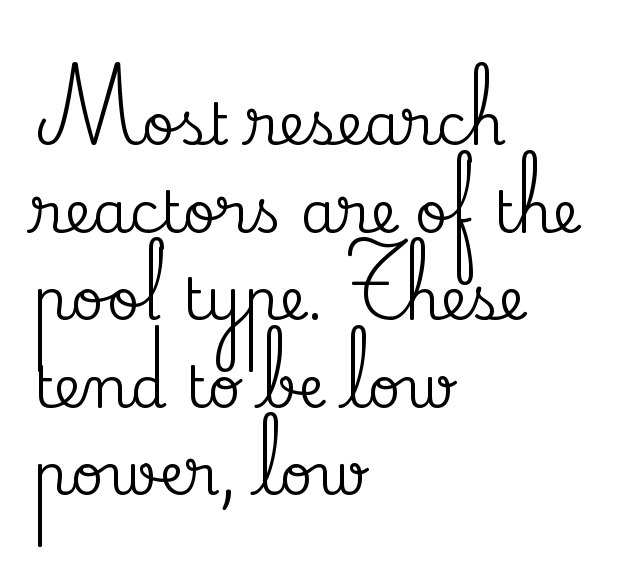
This is serif lettering, the kind often seen in printed books. One-word summary of the alignment: left. Check the space under the baseline: it is left empty. Style check: upright. The designer left line spacing at the default. You could not count columns in this text — the font is proportionally spaced.
